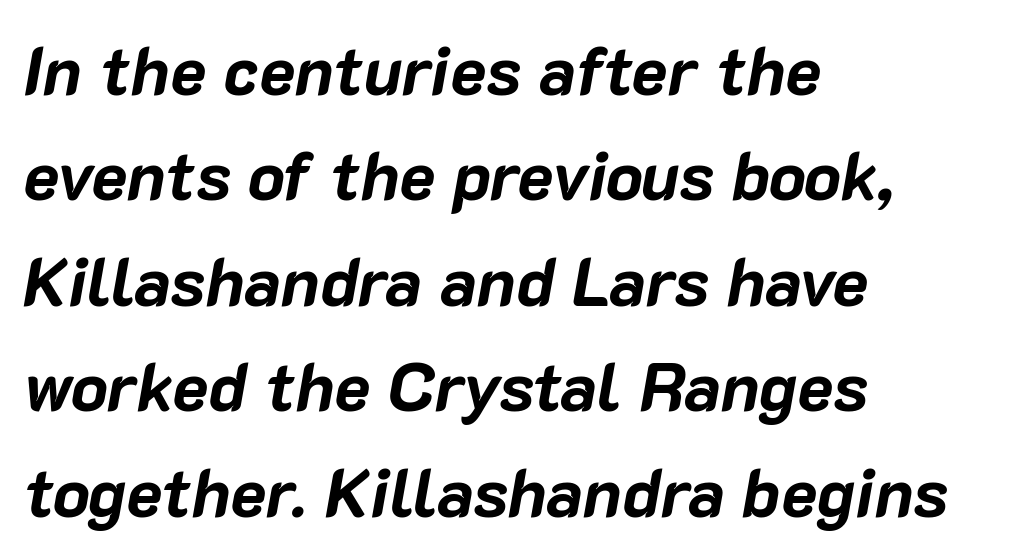
{"italic": "yes", "lean": "right", "slant_degrees": 10, "bold": "yes", "weight": "bold", "width": "normal", "stroke_contrast": "low", "x_height": "medium", "monospaced": "no", "underline": "no", "align": "left", "line_spacing": "normal", "line_spacing_ratio": 1.55, "letter_spacing": "normal", "letter_spacing_em": 0.0, "glyph_px": 68}
